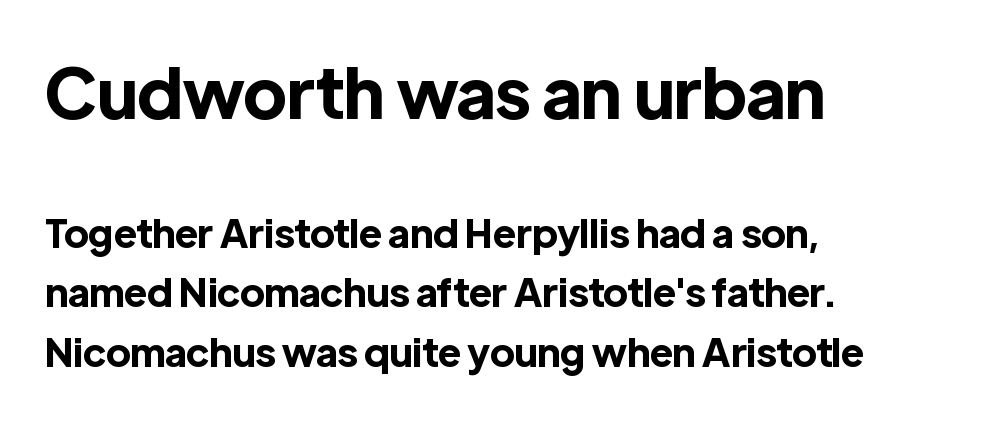
Notice how the stems are strictly vertical — no italics here. The rendering keeps characters at their native spacing. You could not count columns in this text — the font is proportionally spaced. Which of the two is more prominent by size? The first, at the top. Does the type have serifs? No, each stem ends abruptly.
